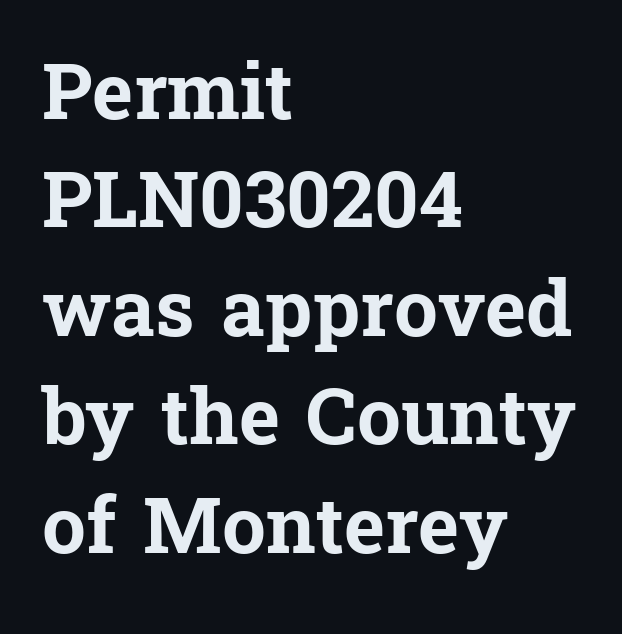
The image shows 78 px bold serif type, upright; set left-aligned, normal line spacing (1.39x), normal letter spacing, not underlined; low stroke contrast and a medium x-height.
